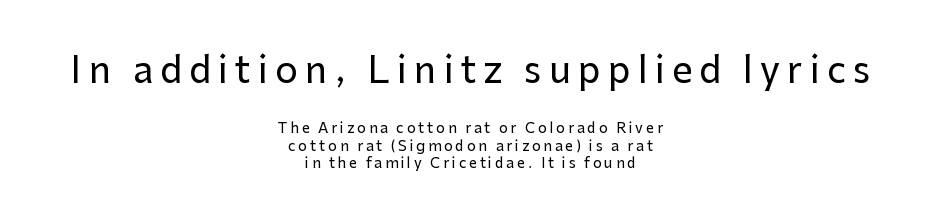
Q: Is the text italic (slanted)? A: No, it is upright.
Q: Is the typeface a serif or a sans-serif typeface? A: Sans-serif.
Q: Is the text underlined? A: No.
Q: How is the paragraph aligned? A: Centered.
Q: Is the spacing between letters normal or unusually wide? A: Unusually wide.
Q: Which block of text is set in a larger size, the first (top) or the second (bottom)? A: The first (top) one.
Q: Width (condensed, normal, or wide)? A: Normal.
Q: Stroke contrast? A: Low.
Q: x-height? A: Medium.
Q: Monospaced? A: No.
